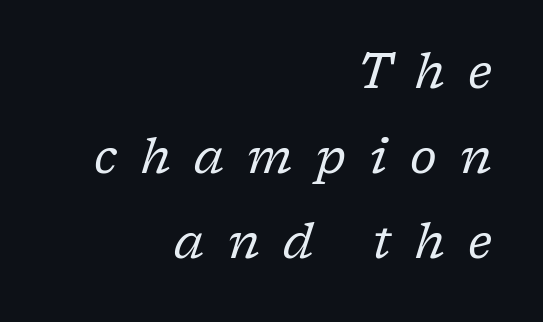
Q: Is the text bold? A: No.
Q: Is the text italic (slanted)? A: Yes, it leans right by about 17 degrees.
Q: Is the typeface a serif or a sans-serif typeface? A: Serif.
Q: Is the text underlined? A: No.
Q: How is the paragraph aligned? A: Right-aligned.
Q: Is the spacing between letters normal or unusually wide? A: Unusually wide.
Q: Width (condensed, normal, or wide)? A: Normal.
Q: Stroke contrast? A: Low.
Q: x-height? A: Medium.
Q: Monospaced? A: No.
